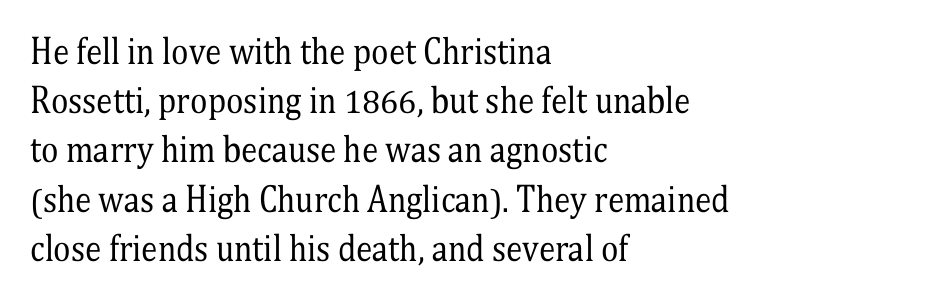
Q: Is the text bold? A: No.
Q: Is the text italic (slanted)? A: No, it is upright.
Q: Is the typeface a serif or a sans-serif typeface? A: Serif.
Q: Is the text underlined? A: No.
Q: How is the paragraph aligned? A: Left-aligned.
Q: Is the spacing between letters normal or unusually wide? A: Normal.
Q: Is the spacing between lines tight, normal or loose? A: Normal.
Q: Width (condensed, normal, or wide)? A: Condensed.
Q: Stroke contrast? A: Medium.
Q: x-height? A: Medium.
Q: Monospaced? A: No.
